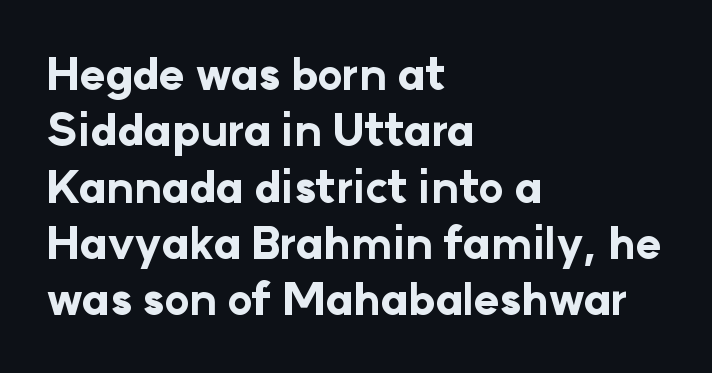
{"serif": "no", "italic": "no", "bold": "yes", "weight": "bold", "width": "normal", "stroke_contrast": "low", "x_height": "medium", "monospaced": "no", "underline": "no", "align": "left", "line_spacing": "normal", "line_spacing_ratio": 1.31, "letter_spacing": "normal", "letter_spacing_em": 0.0, "glyph_px": 43}
